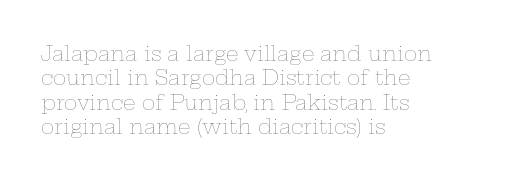
{"italic": "no", "bold": "no", "underline": "no", "align": "left", "line_spacing_ratio": 1.22, "letter_spacing": "normal", "letter_spacing_em": 0.0, "glyph_px": 20}
